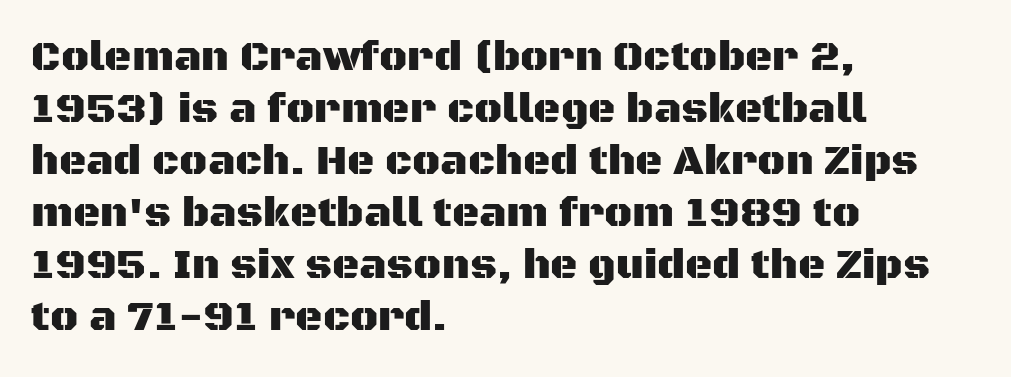
The image shows 42 px sans-serif type, upright; set left-aligned, line spacing 1.24x, normal letter spacing, not underlined; medium stroke contrast and a large x-height.
